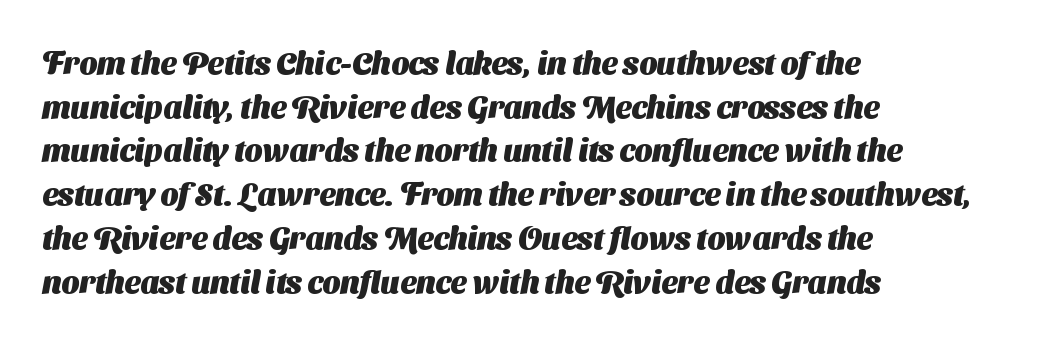
Q: Is the text bold? A: Yes.
Q: Is the typeface a serif or a sans-serif typeface? A: Sans-serif.
Q: Is the text underlined? A: No.
Q: How is the paragraph aligned? A: Left-aligned.
Q: Is the spacing between letters normal or unusually wide? A: Normal.
Q: Is the spacing between lines tight, normal or loose? A: Normal.
Q: Width (condensed, normal, or wide)? A: Normal.
Q: Stroke contrast? A: Medium.
Q: x-height? A: Medium.
Q: Monospaced? A: No.
